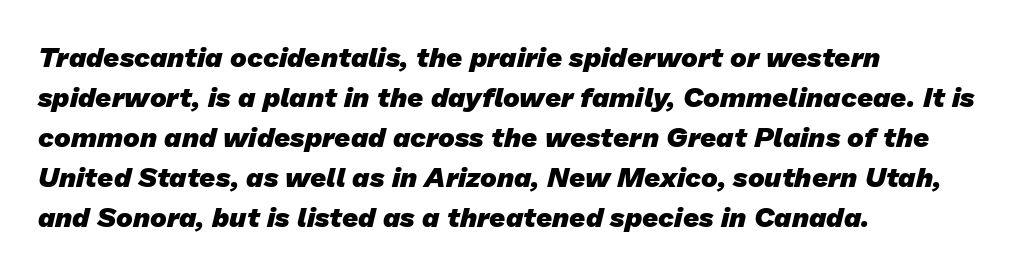
The image shows 28 px heavy sans-serif type; set left-aligned, normal line spacing (1.43x), normal letter spacing, not underlined; low stroke contrast and a medium x-height.
